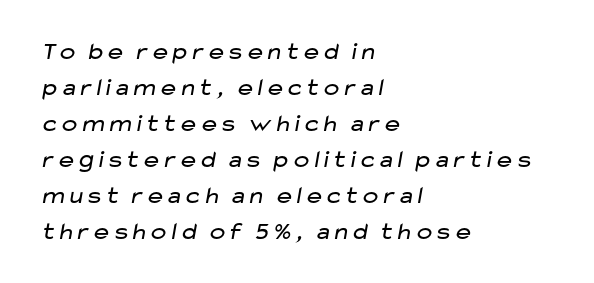
Q: Is the text bold? A: No.
Q: Is the text underlined? A: No.
Q: How is the paragraph aligned? A: Left-aligned.
Q: Is the spacing between letters normal or unusually wide? A: Normal.
Q: Is the spacing between lines tight, normal or loose? A: Normal.
